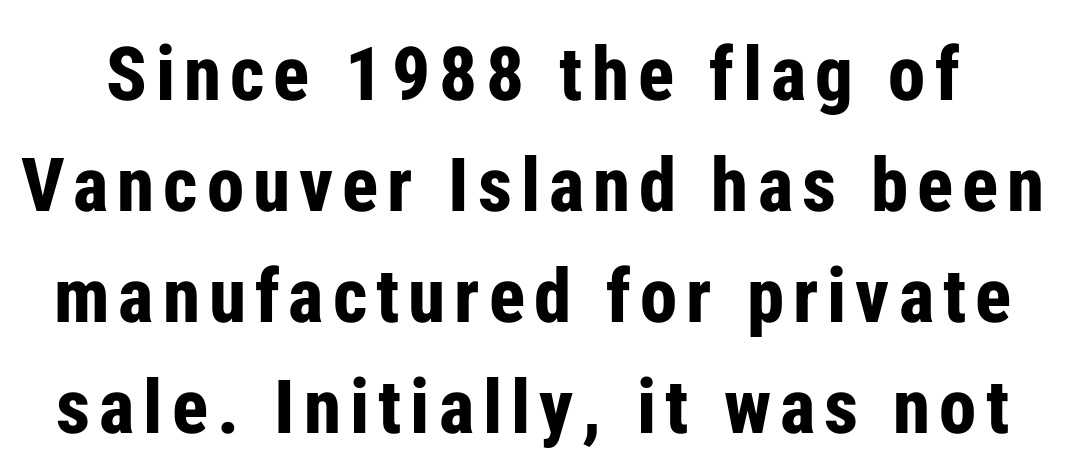
Q: Is the text bold? A: Yes.
Q: Is the text italic (slanted)? A: No, it is upright.
Q: Is the typeface a serif or a sans-serif typeface? A: Sans-serif.
Q: Is the text underlined? A: No.
Q: Is the spacing between lines tight, normal or loose? A: Normal.
Q: Width (condensed, normal, or wide)? A: Condensed.
Q: Stroke contrast? A: Low.
Q: x-height? A: Medium.
Q: Monospaced? A: No.
